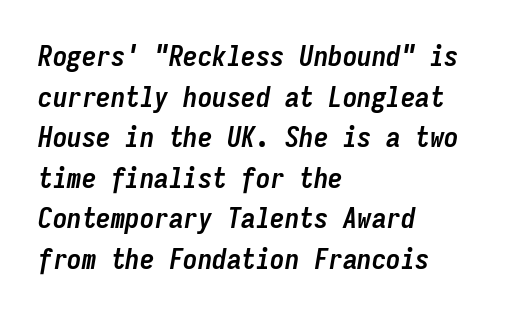
The face used here is monospaced, like something from a code editor. This sample uses plain, unmodified letter spacing. Summary of weight: heavy, a full bold. In terms of posture, this sample is oblique. Each new line begins a customary step beneath the previous one.
